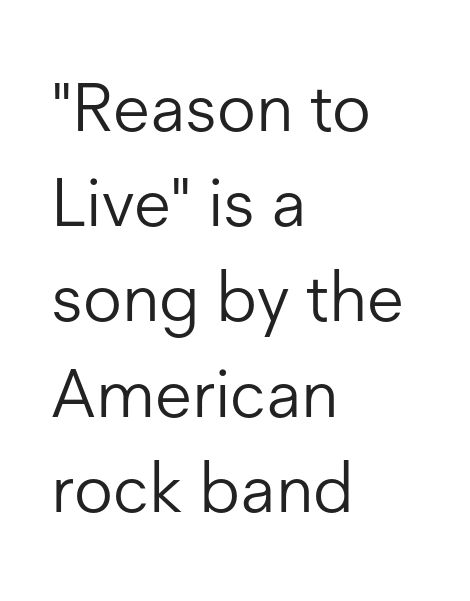
Spacing verdict: proportional, widths tailored to each character. No letter is thick-stroked: the sample isn't bold. Default kerning and tracking; the words read as compact shapes. If you measured baseline to baseline, you'd find a middling distance. Reading down the block, your eye returns to a fixed left position each line. The characters display no serif detailing; their extremities are plain.
